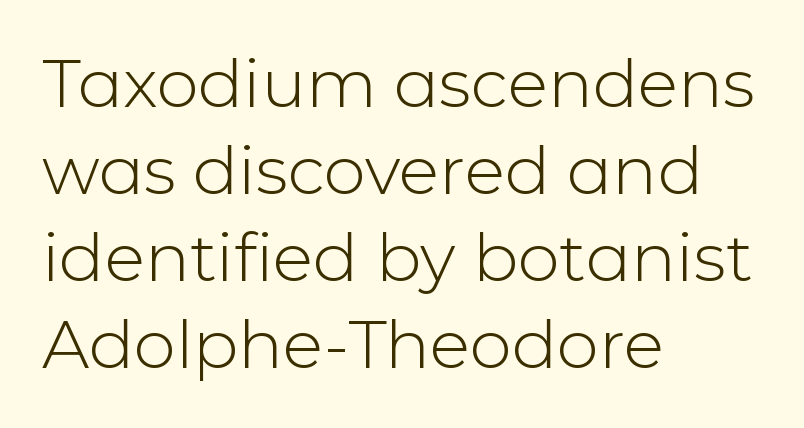
{"serif": "no", "italic": "no", "bold": "no", "weight": "light", "width": "normal", "stroke_contrast": "low", "x_height": "medium", "monospaced": "no", "underline": "no", "align": "left", "line_spacing": "normal", "line_spacing_ratio": 1.3, "letter_spacing": "normal", "letter_spacing_em": 0.0, "glyph_px": 67}
